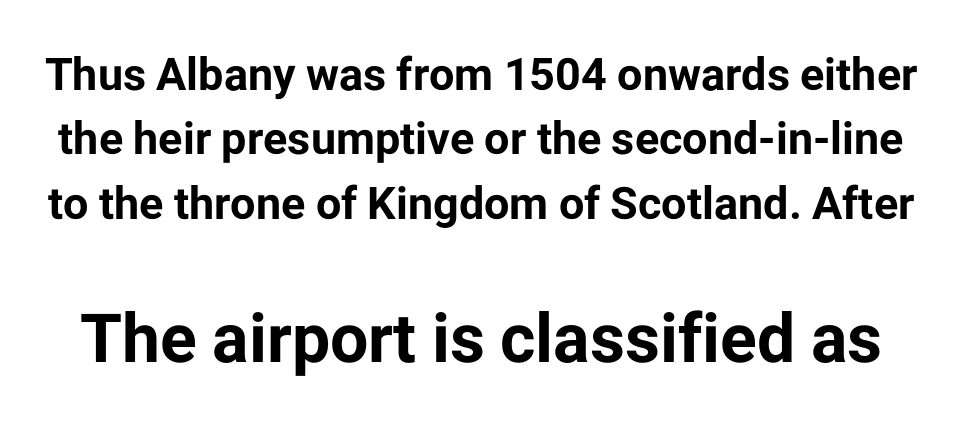
{"serif": "no", "italic": "no", "bold": "yes", "weight": "bold", "width": "normal", "stroke_contrast": "low", "x_height": "medium", "monospaced": "no", "underline": "no", "line_spacing": "normal", "line_spacing_ratio": 1.43, "letter_spacing": "normal", "letter_spacing_em": 0.0, "larger_block": "second", "size_ratio": 1.51, "glyph_px": 68}
